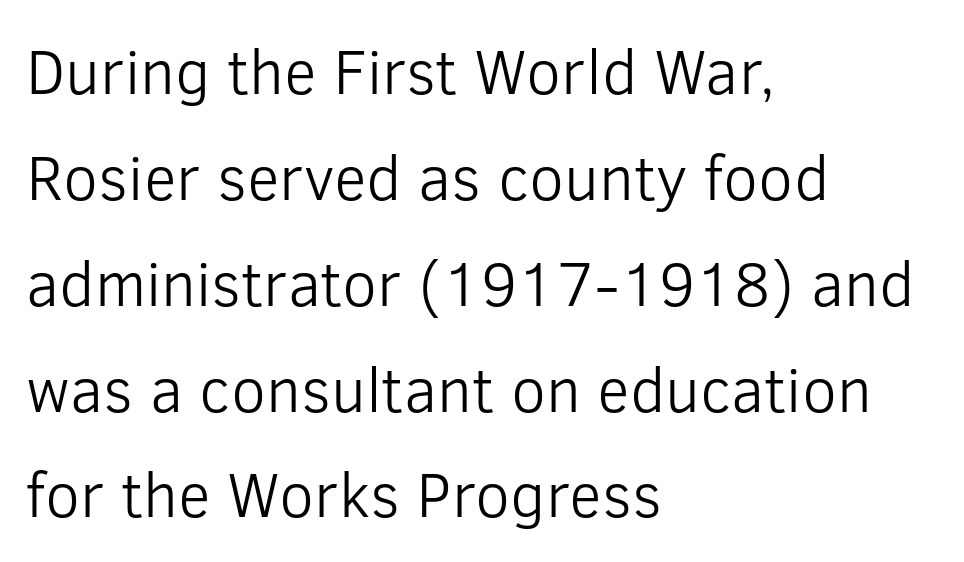
{"serif": "no", "italic": "no", "bold": "no", "weight": "light", "width": "normal", "stroke_contrast": "low", "x_height": "medium", "monospaced": "no", "underline": "no", "align": "left", "line_spacing": "normal", "line_spacing_ratio": 1.68, "letter_spacing": "normal", "letter_spacing_em": 0.0, "glyph_px": 63}
